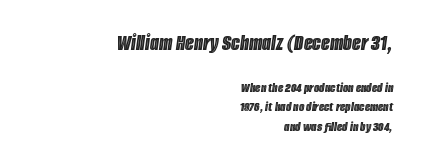
The face used here has a pronounced slope to its letters. All the whitespace from short lines collects on the left. The baseline area is clear. Type size steps down from the first block to the second. There is no visible air inserted between adjacent glyphs. Regarding leading, the lines here are spaced in the standard way.
